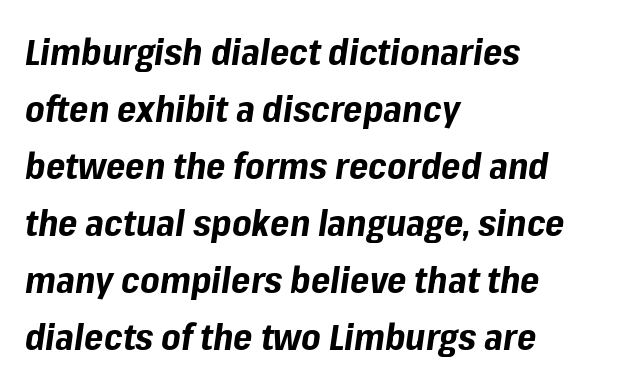
{"italic": "yes", "lean": "right", "slant_degrees": 8, "bold": "yes", "weight": "bold", "width": "normal", "stroke_contrast": "low", "x_height": "medium", "monospaced": "no", "underline": "no", "align": "left", "line_spacing": "normal", "line_spacing_ratio": 1.54, "letter_spacing": "normal", "letter_spacing_em": 0.0, "glyph_px": 37}
